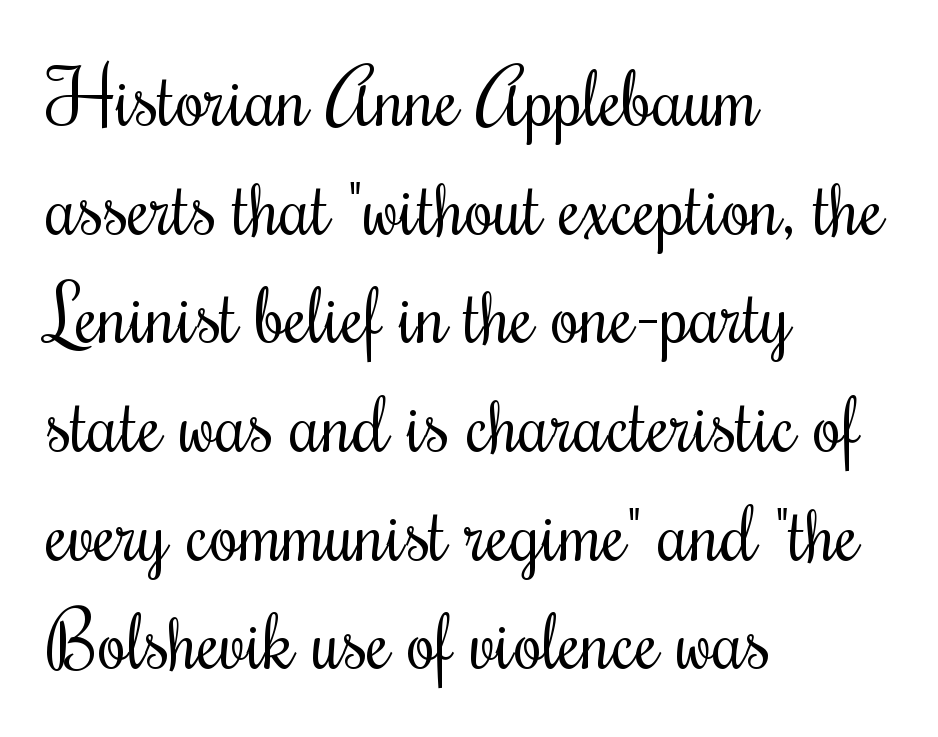
{"serif": "yes", "bold": "no", "weight": "regular", "width": "condensed", "stroke_contrast": "medium", "x_height": "small", "monospaced": "no", "underline": "no", "align": "left", "line_spacing": "normal", "line_spacing_ratio": 1.43, "letter_spacing": "normal", "letter_spacing_em": 0.0, "glyph_px": 76}
